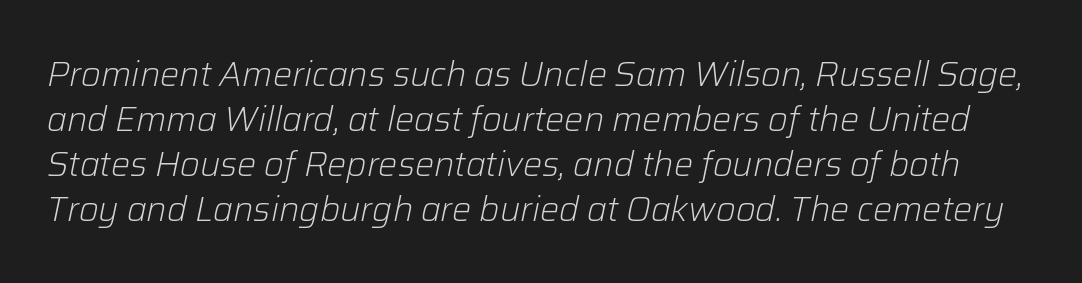
{"italic": "yes", "lean": "right", "slant_degrees": 12, "bold": "no", "weight": "light", "width": "normal", "stroke_contrast": "low", "x_height": "medium", "monospaced": "no", "underline": "no", "line_spacing": "normal", "line_spacing_ratio": 1.32, "letter_spacing": "normal", "letter_spacing_em": 0.0, "glyph_px": 34}
